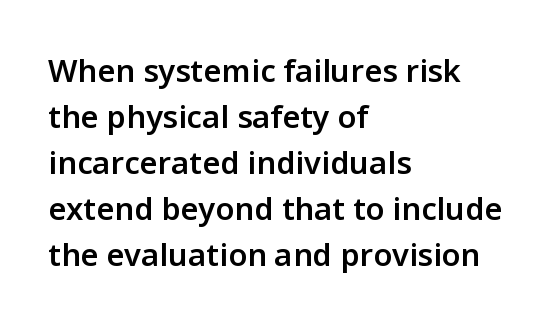
The image shows 31 px semibold sans-serif type, upright; set left-aligned, normal line spacing (1.48x), normal letter spacing, not underlined; low stroke contrast and a medium x-height.
